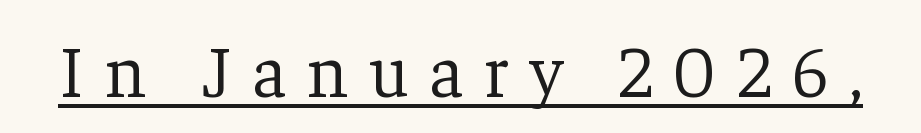
{"serif": "yes", "italic": "no", "bold": "no", "weight": "light", "width": "normal", "stroke_contrast": "low", "x_height": "medium", "monospaced": "no", "underline": "yes", "letter_spacing": "wide", "letter_spacing_em": 0.28, "glyph_px": 73}
